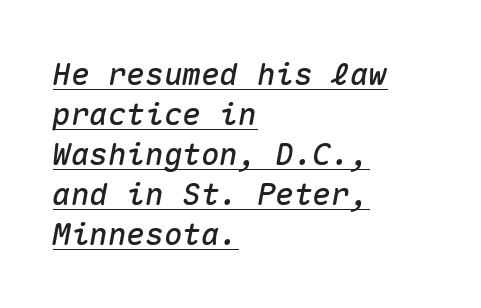
This sample has the even, mechanical cadence of fixed-width lettering. If you measured baseline to baseline, you'd find a middling distance. Each word holds together tightly as a unit, with standard inter-letter gaps. The sample's only ornament is a line tracing under the words. Horizontally, the lines are justified to the leading edge only.
